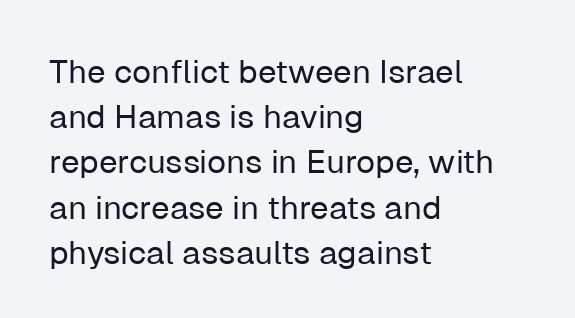
Varying glyph widths throughout — classic text-font behaviour. Underline: absent. The line texture is even and compact thanks to regular tracking. Does the type have serifs? No, each stem ends abruptly. What's the leading like? Ordinary, nothing unusual.
